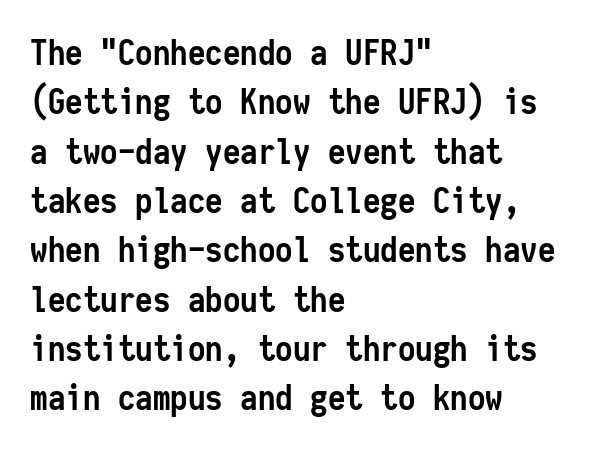
A typesetter would call this zero additional tracking. The area under the type is left untouched. Designer's note — italics off, roman on. Regular leading. The ragged edge is on the right, which tells us the setting is flush left. Do the characters align in a grid? Yes, the font is monospaced.
